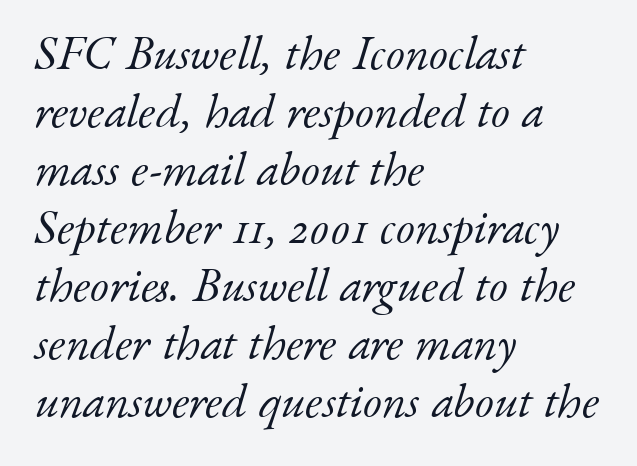
Is this a fixed-width face? No — the glyphs have proportional, varying widths. These lines keep a tight, regular rhythm from letter to letter. Serif or sans? Serif — the stroke terminals have little feet. Counters stay open thanks to moderate or lighter strokes.
